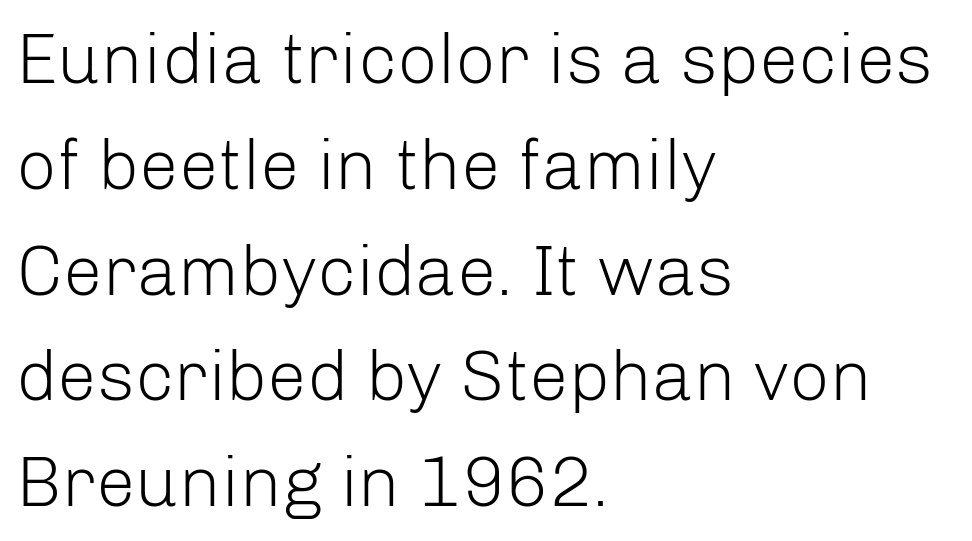
No feet cap the strokes, marking this as sans-serif type. Compared with typical paragraphs, the rows here are spaced about the same. The gaps between neighbouring characters are ordinary and unremarkable. One-word summary of the alignment: left. A typesetter would mark this as roman, not italic.
